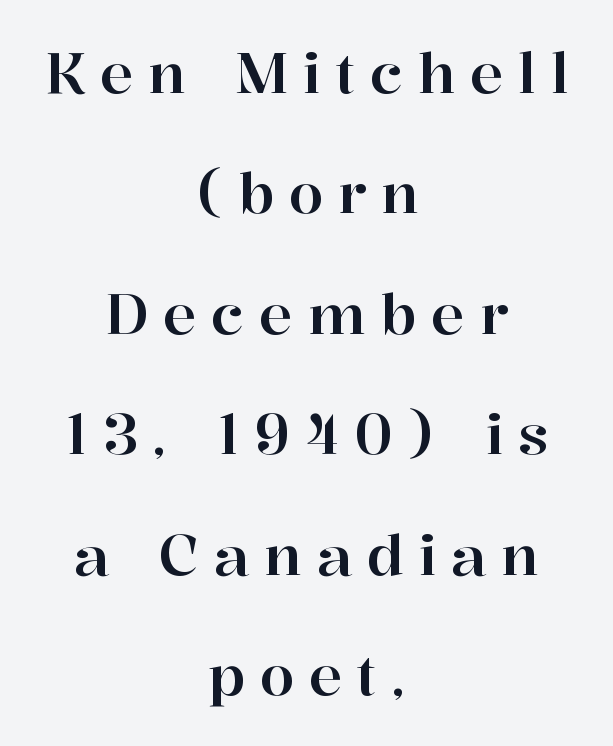
Q: Is the text italic (slanted)? A: No, it is upright.
Q: Is the typeface a serif or a sans-serif typeface? A: Serif.
Q: Is the text underlined? A: No.
Q: How is the paragraph aligned? A: Centered.
Q: Is the spacing between letters normal or unusually wide? A: Unusually wide.
Q: Is the spacing between lines tight, normal or loose? A: Loose.
Q: Width (condensed, normal, or wide)? A: Normal.
Q: Stroke contrast? A: High.
Q: x-height? A: Medium.
Q: Monospaced? A: No.
